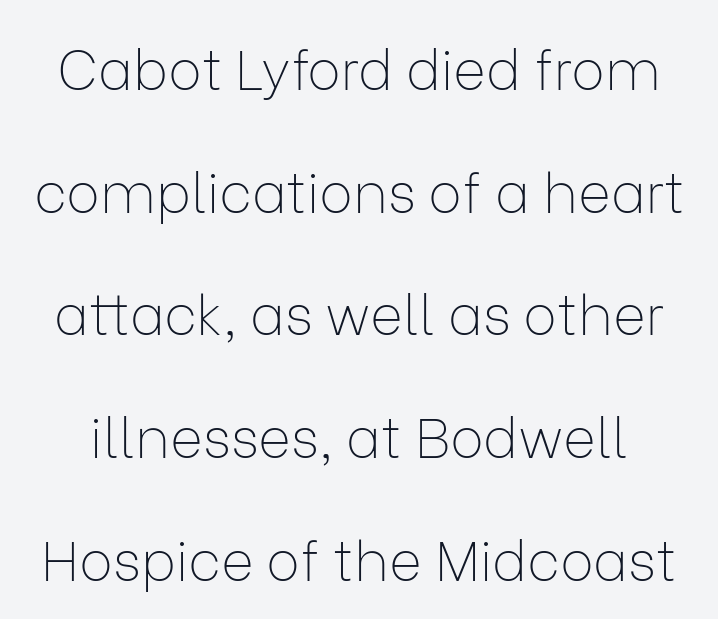
Q: Is the text bold? A: No.
Q: Is the text italic (slanted)? A: No, it is upright.
Q: Is the typeface a serif or a sans-serif typeface? A: Sans-serif.
Q: Is the text underlined? A: No.
Q: Is the spacing between letters normal or unusually wide? A: Normal.
Q: Is the spacing between lines tight, normal or loose? A: Loose.
Q: Width (condensed, normal, or wide)? A: Normal.
Q: Stroke contrast? A: Low.
Q: x-height? A: Medium.
Q: Monospaced? A: No.
